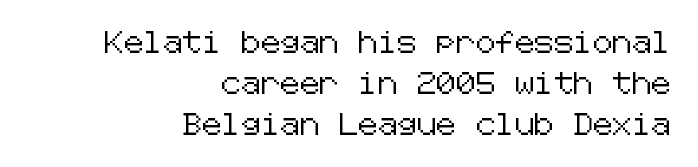
{"italic": "no", "underline": "no", "align": "right", "line_spacing_ratio": 1.87, "letter_spacing": "normal", "letter_spacing_em": 0.0, "glyph_px": 22}
